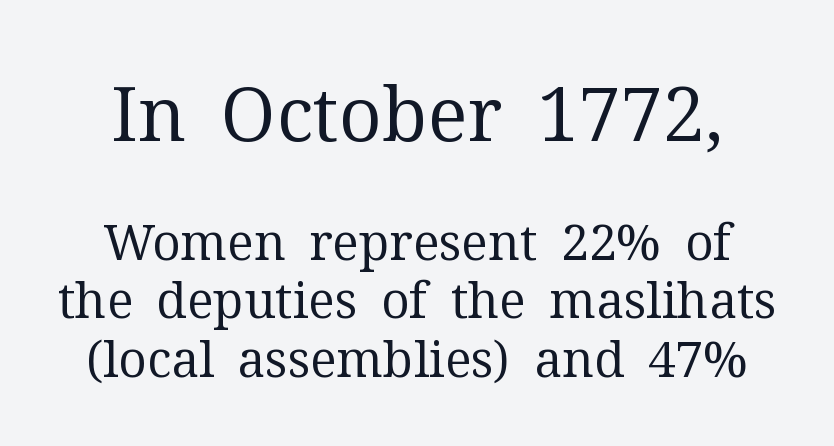
The image shows 75 px regular-weight serif type, upright; set line spacing 1.17x, normal letter spacing, not underlined; the first (top) block is 1.5x larger; medium stroke contrast and a medium x-height.
